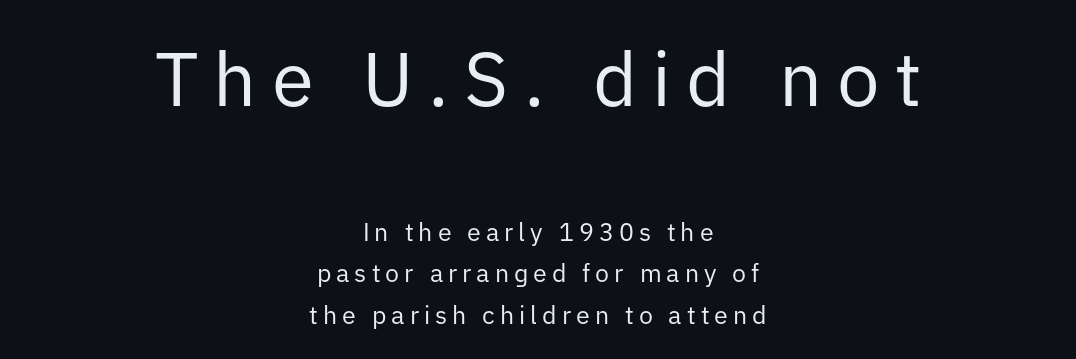
Q: Is the text bold? A: No.
Q: Is the text italic (slanted)? A: No, it is upright.
Q: Is the typeface a serif or a sans-serif typeface? A: Sans-serif.
Q: Is the text underlined? A: No.
Q: How is the paragraph aligned? A: Centered.
Q: Is the spacing between letters normal or unusually wide? A: Unusually wide.
Q: Is the spacing between lines tight, normal or loose? A: Normal.
Q: Which block of text is set in a larger size, the first (top) or the second (bottom)? A: The first (top) one.
Q: Width (condensed, normal, or wide)? A: Normal.
Q: Stroke contrast? A: Low.
Q: x-height? A: Medium.
Q: Monospaced? A: No.
